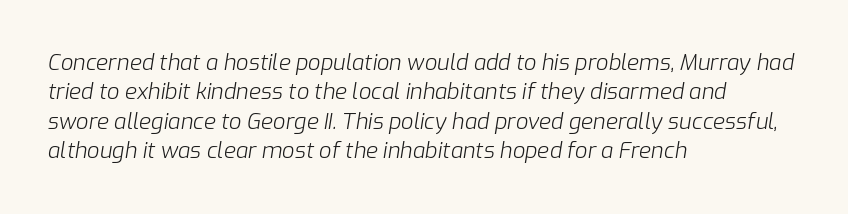
{"italic": "yes", "lean": "right", "slant_degrees": 9, "bold": "no", "underline": "no", "align": "left", "line_spacing": "normal", "line_spacing_ratio": 1.34, "letter_spacing": "normal", "letter_spacing_em": 0.0, "glyph_px": 22}
